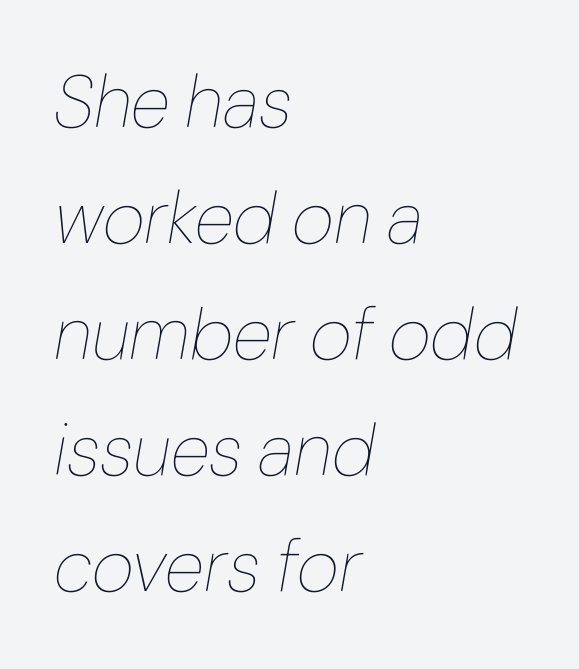
{"italic": "yes", "lean": "right", "slant_degrees": 10, "bold": "no", "weight": "thin", "width": "normal", "stroke_contrast": "low", "x_height": "medium", "monospaced": "no", "underline": "no", "align": "left", "line_spacing": "normal", "line_spacing_ratio": 1.59, "letter_spacing": "normal", "letter_spacing_em": 0.0, "glyph_px": 73}
